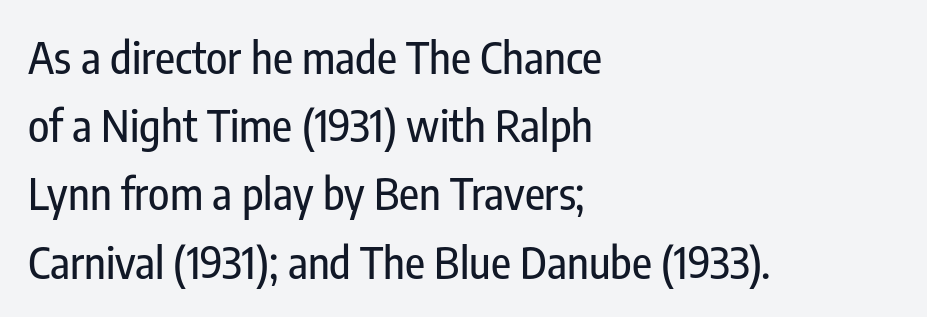
Check under the words: just untouched page. If you drew a line through each stem, it would be perfectly vertical. Teacher's note: observe the even left margin — that is flush-left alignment. Standard letterfit; no display-style spreading of the glyphs.
